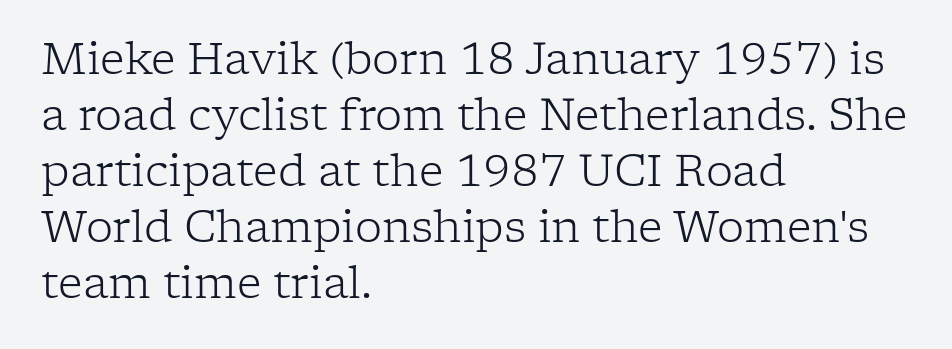
Q: Is the text bold? A: No.
Q: Is the text italic (slanted)? A: No, it is upright.
Q: Is the typeface a serif or a sans-serif typeface? A: Serif.
Q: Is the text underlined? A: No.
Q: How is the paragraph aligned? A: Left-aligned.
Q: Is the spacing between letters normal or unusually wide? A: Normal.
Q: Is the spacing between lines tight, normal or loose? A: Normal.
Q: Width (condensed, normal, or wide)? A: Normal.
Q: Stroke contrast? A: Low.
Q: x-height? A: Medium.
Q: Monospaced? A: No.
